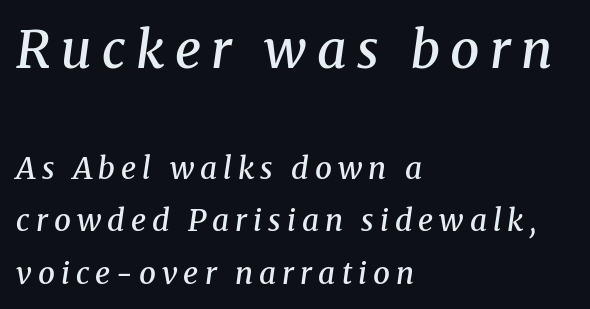
{"serif": "yes", "italic": "yes", "lean": "right", "slant_degrees": 8, "bold": "semi", "weight": "semibold", "width": "normal", "stroke_contrast": "medium", "x_height": "medium", "monospaced": "no", "underline": "no", "align": "left", "line_spacing_ratio": 1.75, "letter_spacing": "wide", "letter_spacing_em": 0.2, "larger_block": "first", "size_ratio": 1.73, "glyph_px": 52}
